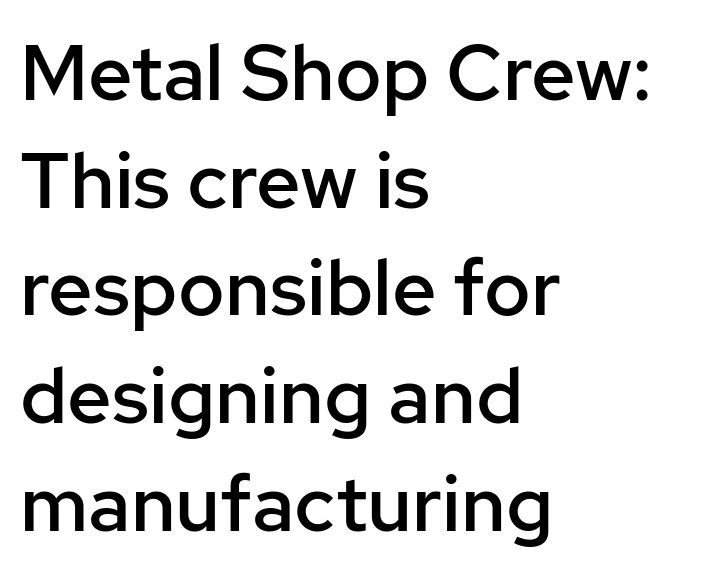
Q: Is the text bold? A: Semi-bold.
Q: Is the text italic (slanted)? A: No, it is upright.
Q: Is the typeface a serif or a sans-serif typeface? A: Sans-serif.
Q: Is the text underlined? A: No.
Q: How is the paragraph aligned? A: Left-aligned.
Q: Is the spacing between letters normal or unusually wide? A: Normal.
Q: Is the spacing between lines tight, normal or loose? A: Normal.
Q: Width (condensed, normal, or wide)? A: Normal.
Q: Stroke contrast? A: Low.
Q: x-height? A: Medium.
Q: Monospaced? A: No.
